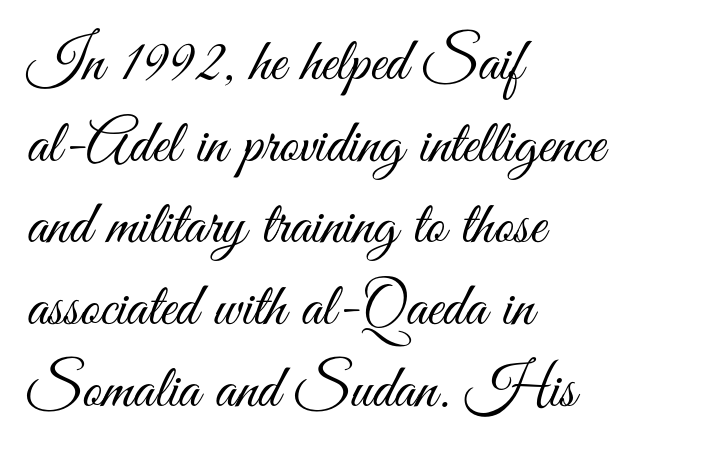
Is this a sans? Yes — the strokes have no serifs. Glyph-to-glyph distance matches everyday printed text. The face used here is proportionally spaced, like ordinary book or web type. Each line starts at the same left margin while the right side varies. The area under the type is left untouched.
